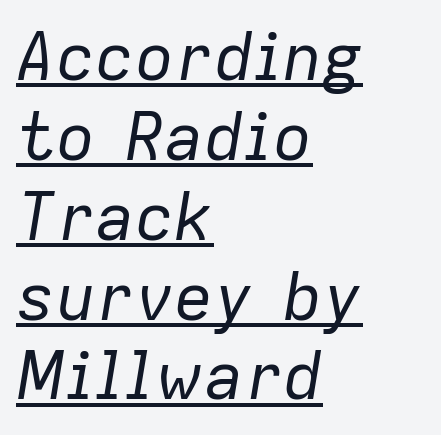
Look at the tracking — it's just the regular setting, nothing added. Left-aligned paragraph, ragged on the right. The whole block is typeset with a tilt. Here the designer chose a conventional face with non-uniform glyph widths.
